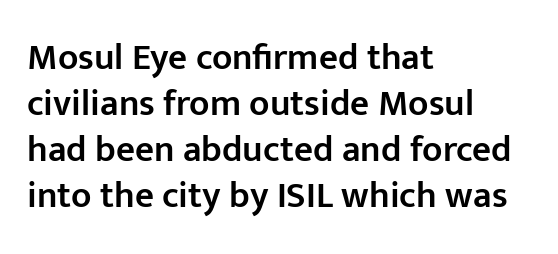
Q: Is the text bold? A: Semi-bold.
Q: Is the text italic (slanted)? A: No, it is upright.
Q: Is the typeface a serif or a sans-serif typeface? A: Sans-serif.
Q: Is the text underlined? A: No.
Q: How is the paragraph aligned? A: Left-aligned.
Q: Is the spacing between letters normal or unusually wide? A: Normal.
Q: Width (condensed, normal, or wide)? A: Normal.
Q: Stroke contrast? A: Low.
Q: x-height? A: Medium.
Q: Monospaced? A: No.
